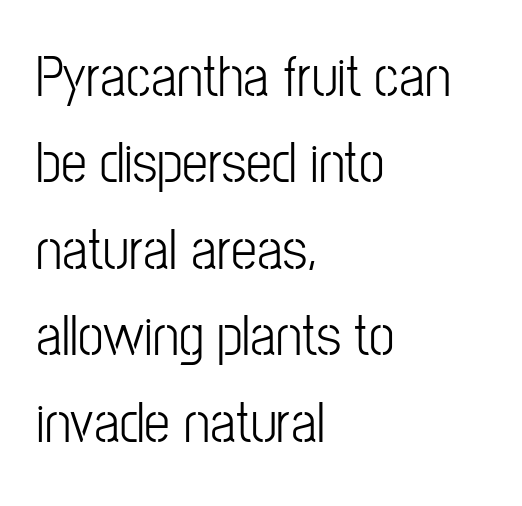
{"serif": "no", "italic": "no", "width": "condensed", "stroke_contrast": "low", "x_height": "medium", "monospaced": "no", "underline": "no", "align": "left", "line_spacing": "normal", "line_spacing_ratio": 1.49, "letter_spacing": "normal", "letter_spacing_em": 0.0, "glyph_px": 58}
